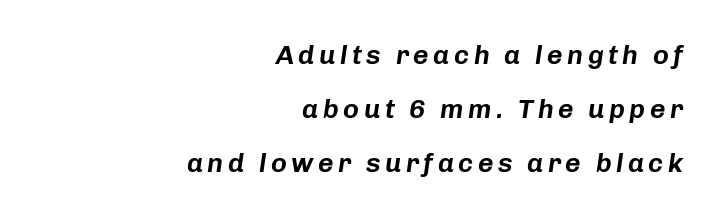
Short and long lines alike share a common ending point at right. It's the slanting kind of type. Baseline-to-baseline distance is far greater than the letter height. Underline: absent.
